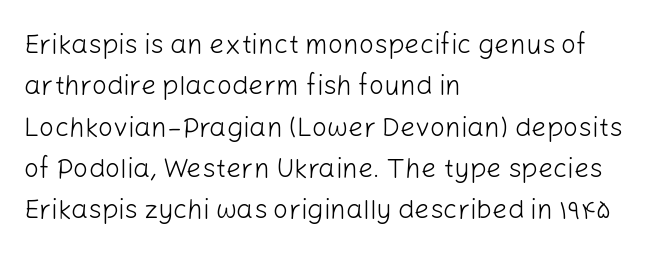
{"italic": "no", "bold": "no", "underline": "no", "align": "left", "line_spacing": "normal", "line_spacing_ratio": 1.53, "letter_spacing": "normal", "letter_spacing_em": 0.0, "glyph_px": 27}
